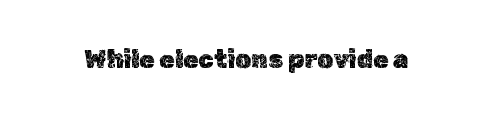
Q: Is the text italic (slanted)? A: No, it is upright.
Q: Is the text underlined? A: No.
Q: Is the spacing between letters normal or unusually wide? A: Normal.
